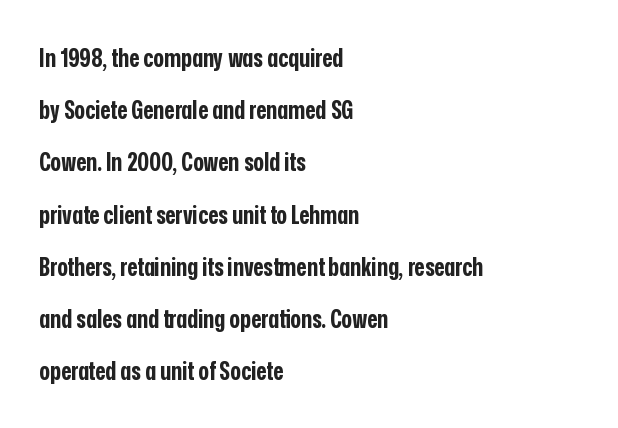
The lines are spread far apart with generous leading. Students, this is bold: see how much ink each stroke carries. The space beneath each line is pristine and unruled. Line beginnings align vertically; line endings do not. The axis of the letterforms is exactly vertical. In terms of letterspacing, this is plain default setting.
